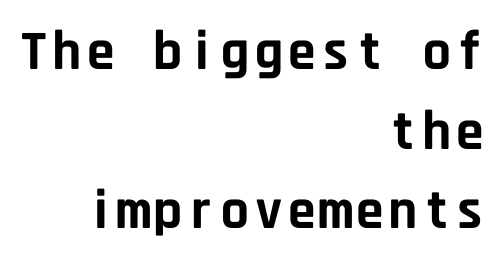
{"serif": "no", "italic": "no", "bold": "yes", "weight": "bold", "width": "normal", "stroke_contrast": "low", "x_height": "large", "monospaced": "yes", "underline": "no", "align": "right", "line_spacing": "normal", "line_spacing_ratio": 1.42, "letter_spacing": "normal", "letter_spacing_em": 0.0, "glyph_px": 56}
